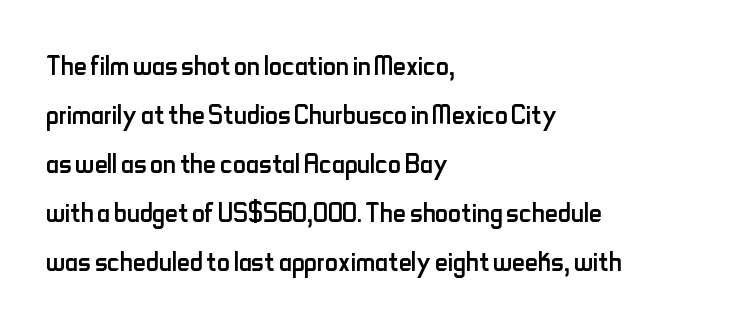
Q: Is the text bold? A: No.
Q: Is the text italic (slanted)? A: No, it is upright.
Q: Is the typeface a serif or a sans-serif typeface? A: Sans-serif.
Q: Is the text underlined? A: No.
Q: How is the paragraph aligned? A: Left-aligned.
Q: Is the spacing between letters normal or unusually wide? A: Normal.
Q: Is the spacing between lines tight, normal or loose? A: Normal.
Q: Width (condensed, normal, or wide)? A: Condensed.
Q: Stroke contrast? A: Low.
Q: x-height? A: Small.
Q: Monospaced? A: No.
